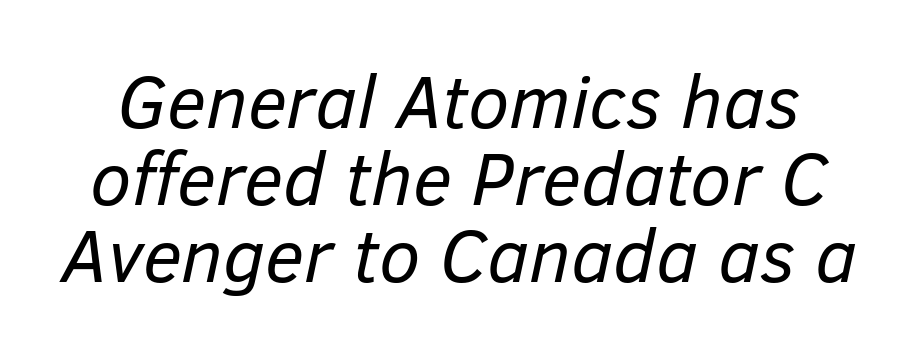
Q: Is the text bold? A: No.
Q: Is the text italic (slanted)? A: Yes, it leans right by about 12 degrees.
Q: Is the text underlined? A: No.
Q: Is the spacing between letters normal or unusually wide? A: Normal.
Q: Is the spacing between lines tight, normal or loose? A: Tight.
Q: Width (condensed, normal, or wide)? A: Normal.
Q: Stroke contrast? A: Low.
Q: x-height? A: Medium.
Q: Monospaced? A: No.
